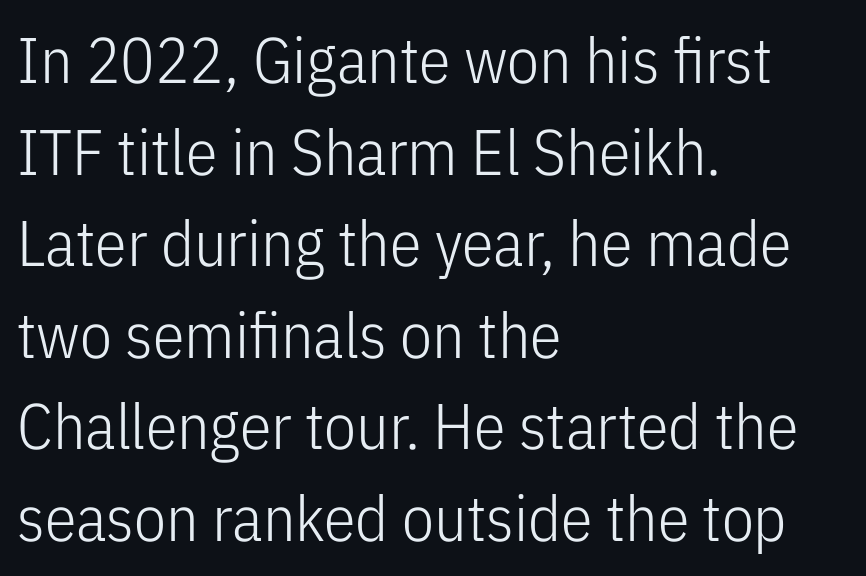
The image shows 64 px light, condensed sans-serif type, upright; set left-aligned, normal line spacing (1.43x), normal letter spacing, not underlined; low stroke contrast and a medium x-height.
